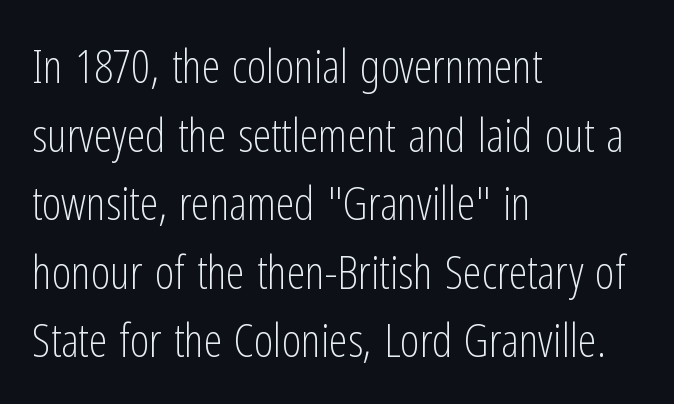
Q: Is the text bold? A: No.
Q: Is the text italic (slanted)? A: No, it is upright.
Q: Is the typeface a serif or a sans-serif typeface? A: Sans-serif.
Q: Is the text underlined? A: No.
Q: How is the paragraph aligned? A: Left-aligned.
Q: Is the spacing between letters normal or unusually wide? A: Normal.
Q: Is the spacing between lines tight, normal or loose? A: Normal.
Q: Width (condensed, normal, or wide)? A: Condensed.
Q: Stroke contrast? A: Low.
Q: x-height? A: Medium.
Q: Monospaced? A: No.
